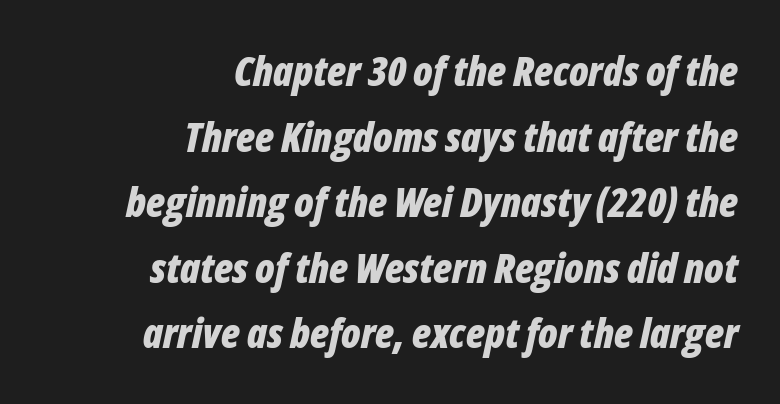
{"italic": "yes", "lean": "right", "slant_degrees": 12, "bold": "yes", "weight": "bold", "width": "condensed", "stroke_contrast": "low", "x_height": "medium", "monospaced": "no", "underline": "no", "align": "right", "line_spacing": "normal", "line_spacing_ratio": 1.6, "letter_spacing": "normal", "letter_spacing_em": 0.0, "glyph_px": 41}
